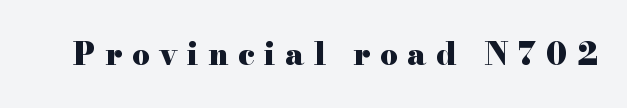
Q: Is the text bold? A: Yes.
Q: Is the text italic (slanted)? A: No, it is upright.
Q: Is the typeface a serif or a sans-serif typeface? A: Serif.
Q: Is the text underlined? A: No.
Q: Is the spacing between letters normal or unusually wide? A: Unusually wide.
Q: Width (condensed, normal, or wide)? A: Wide.
Q: Stroke contrast? A: High.
Q: x-height? A: Small.
Q: Monospaced? A: No.
